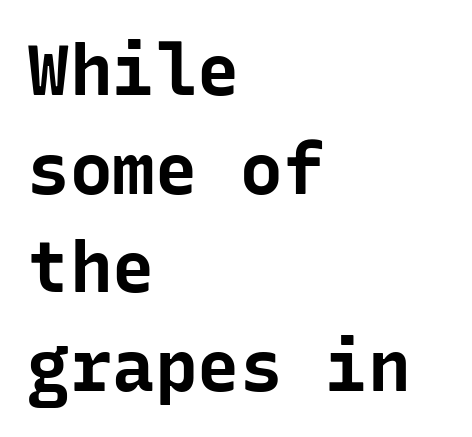
Standard letterfit; no display-style spreading of the glyphs. These words are printed bold, with thick strokes throughout. A typesetter would call this leading conventional body-copy spacing. Note the uniform advance width — an 'i' takes as much space as an 'm'.
